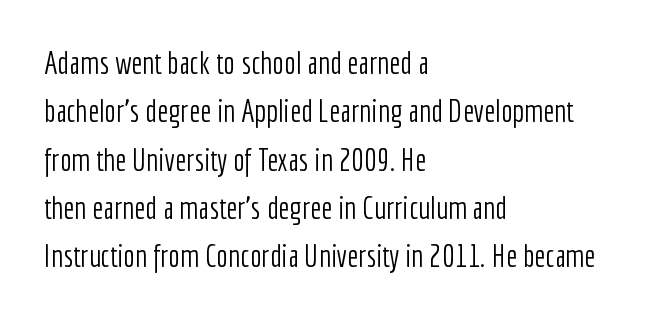
The type family on display is of the sans-serif kind. Standard letterfit; no display-style spreading of the glyphs. Looks like regular typesetting: each glyph gets only the width it needs. Compared with a typical body face, this is equally light or lighter still. The rendering uses a moderate line-height, typical for paragraphs.
